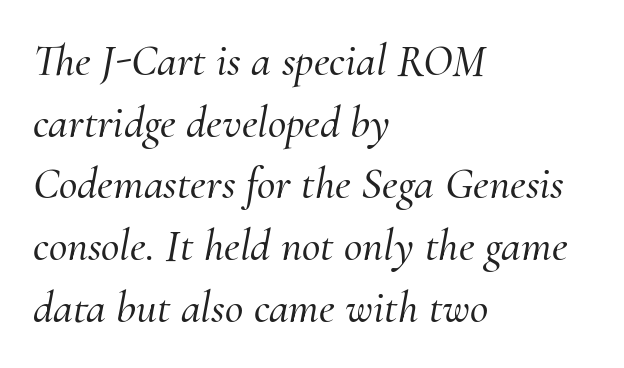
The letters advance in unequal steps, a hallmark of proportional type. Clear beneath every line of the passage. What kind of face is this? One with serifs. Teacher's note: observe the even left margin — that is flush-left alignment. The block of text has a typical density, with ordinary space between rows. Short note: letters normally spaced.
